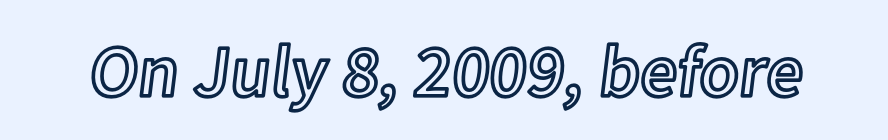
The rendering uses natural spacing where letterforms have individual widths. Descender tails drop into unmarked territory. Honestly, the letter spacing is just normal — you wouldn't notice it.
